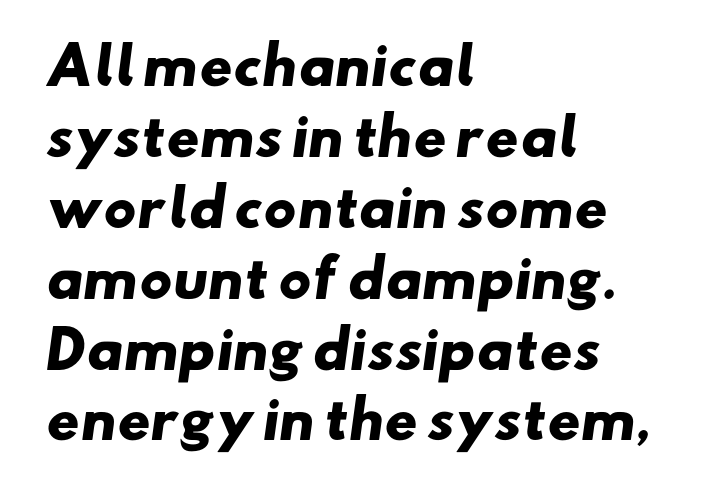
Q: Is the text bold? A: Yes.
Q: Is the typeface a serif or a sans-serif typeface? A: Sans-serif.
Q: Is the text underlined? A: No.
Q: How is the paragraph aligned? A: Left-aligned.
Q: Is the spacing between letters normal or unusually wide? A: Normal.
Q: Is the spacing between lines tight, normal or loose? A: Normal.
Q: Width (condensed, normal, or wide)? A: Wide.
Q: Stroke contrast? A: Low.
Q: x-height? A: Small.
Q: Monospaced? A: No.
